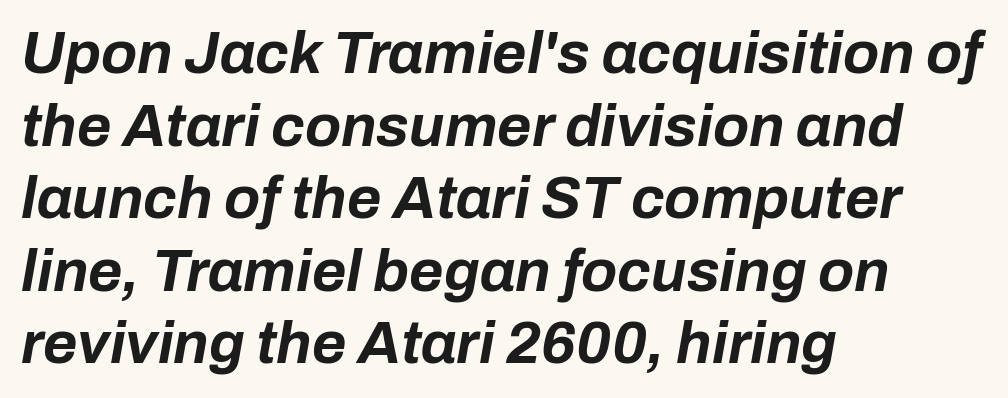
The image shows 59 px bold type, italic (leaning right); set left-aligned, line spacing 1.23x, normal letter spacing, not underlined; low stroke contrast and a medium x-height.
